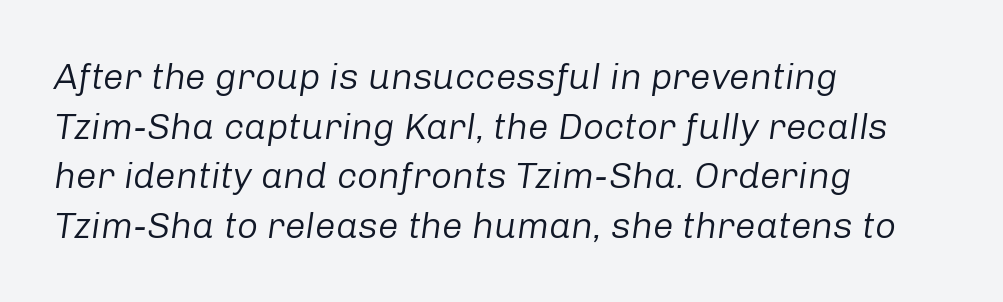
The image shows 37 px regular-weight type, italic (leaning right); set left-aligned, normal line spacing (1.34x), normal letter spacing, not underlined; low stroke contrast and a medium x-height.
